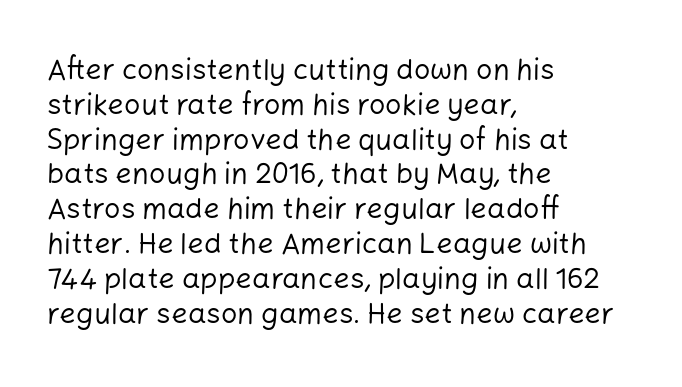
{"serif": "no", "italic": "no", "bold": "no", "weight": "regular", "width": "normal", "stroke_contrast": "low", "x_height": "medium", "monospaced": "no", "underline": "no", "align": "left", "line_spacing_ratio": 1.2, "letter_spacing": "normal", "letter_spacing_em": 0.0, "glyph_px": 29}
